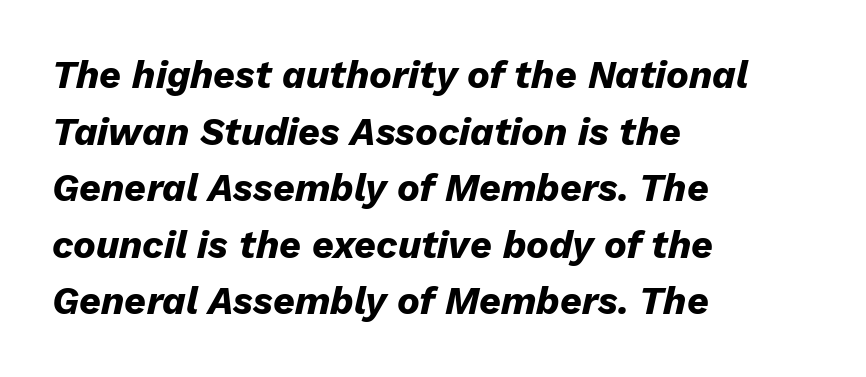
The image shows 38 px heavy type, italic (leaning right); set left-aligned, normal line spacing (1.49x), normal letter spacing, not underlined; low stroke contrast and a medium x-height.
